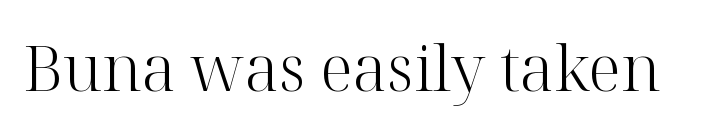
The typeface has the unassuming heft of standard copy or less. A typesetter would mark this as roman, not italic. Tracking here is standard; glyphs follow each other at the usual distance. Do the characters align in a grid? No, the font is proportional.
